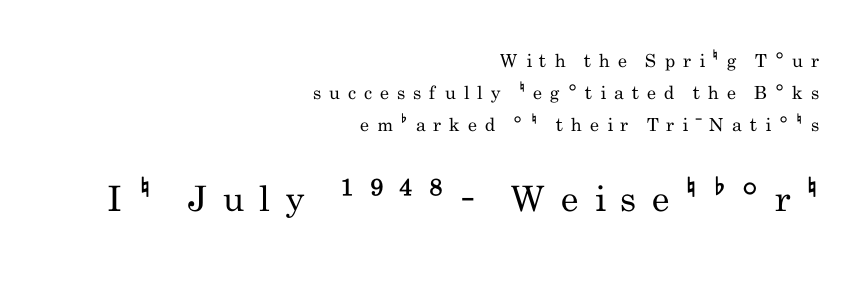
{"serif": "no", "italic": "no", "bold": "no", "weight": "regular", "width": "condensed", "stroke_contrast": "low", "x_height": "small", "monospaced": "no", "underline": "no", "align": "right", "line_spacing_ratio": 1.78, "letter_spacing": "wide", "letter_spacing_em": 0.44, "larger_block": "second", "size_ratio": 1.94, "glyph_px": 35}
